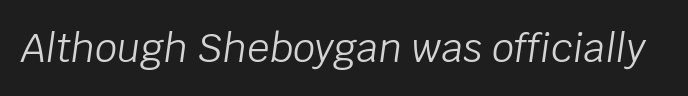
Q: Is the text bold? A: No.
Q: Is the text italic (slanted)? A: Yes, it leans right by about 8 degrees.
Q: Is the text underlined? A: No.
Q: Is the spacing between letters normal or unusually wide? A: Normal.
Q: Width (condensed, normal, or wide)? A: Normal.
Q: Stroke contrast? A: Low.
Q: x-height? A: Large.
Q: Monospaced? A: No.
